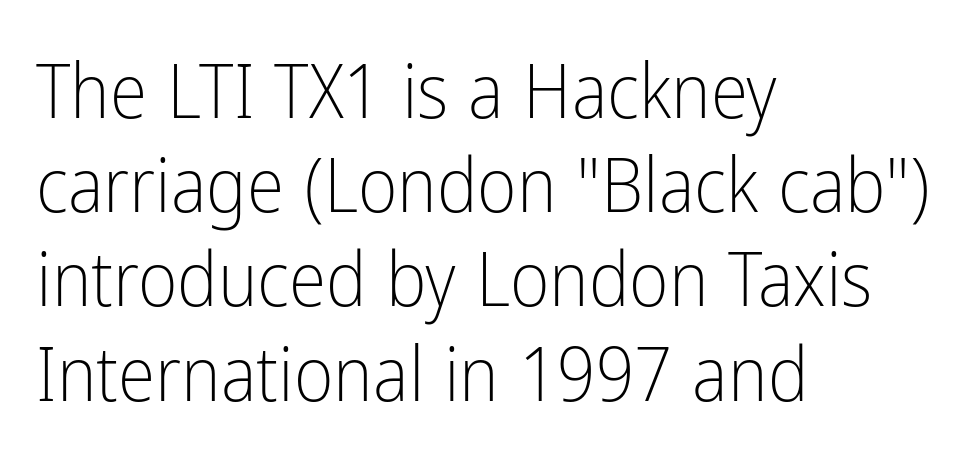
Spacing verdict: proportional, widths tailored to each character. The passage is arranged the way most books set body copy — flush left. The designer went with a sans here, leaving each stem footless. Posture: upright roman. Summary of weight: not heavy and not bold.
